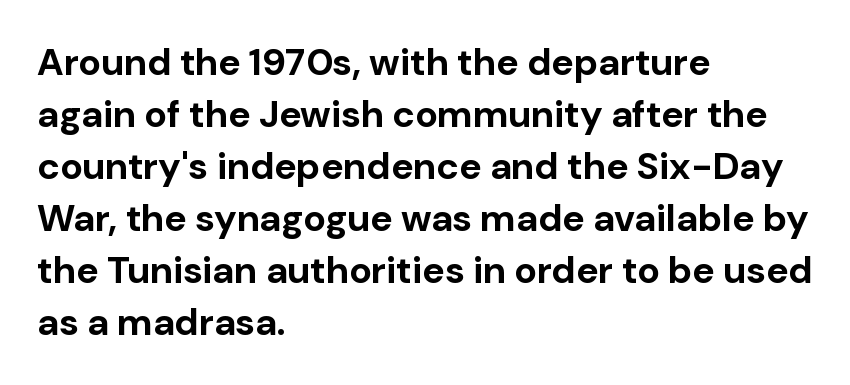
Q: Is the text bold? A: Yes.
Q: Is the text italic (slanted)? A: No, it is upright.
Q: Is the typeface a serif or a sans-serif typeface? A: Sans-serif.
Q: Is the text underlined? A: No.
Q: How is the paragraph aligned? A: Left-aligned.
Q: Is the spacing between letters normal or unusually wide? A: Normal.
Q: Is the spacing between lines tight, normal or loose? A: Normal.
Q: Width (condensed, normal, or wide)? A: Normal.
Q: Stroke contrast? A: Low.
Q: x-height? A: Medium.
Q: Monospaced? A: No.
